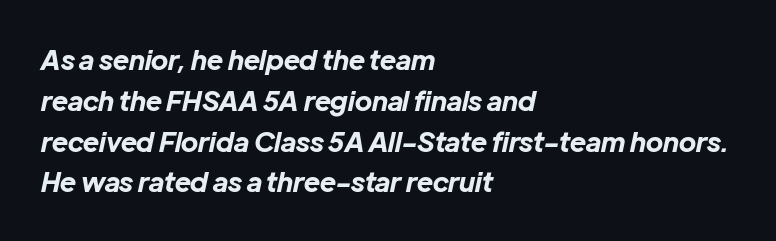
The image shows 27 px bold type, italic (leaning right); set left-aligned, normal line spacing (1.51x), normal letter spacing, not underlined.
